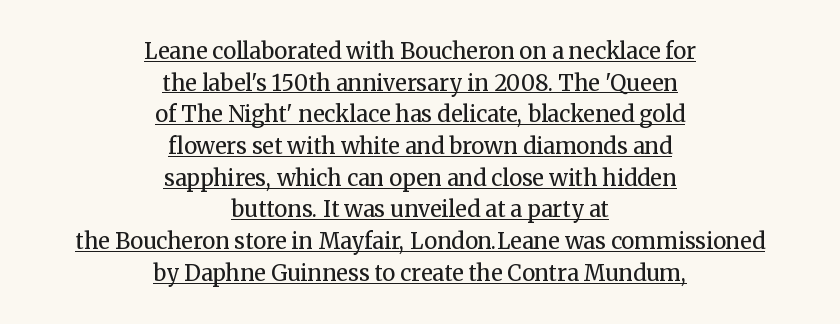
{"italic": "no", "bold": "no", "underline": "yes", "align": "center", "line_spacing": "normal", "line_spacing_ratio": 1.44, "letter_spacing": "normal", "letter_spacing_em": 0.0, "glyph_px": 22}
